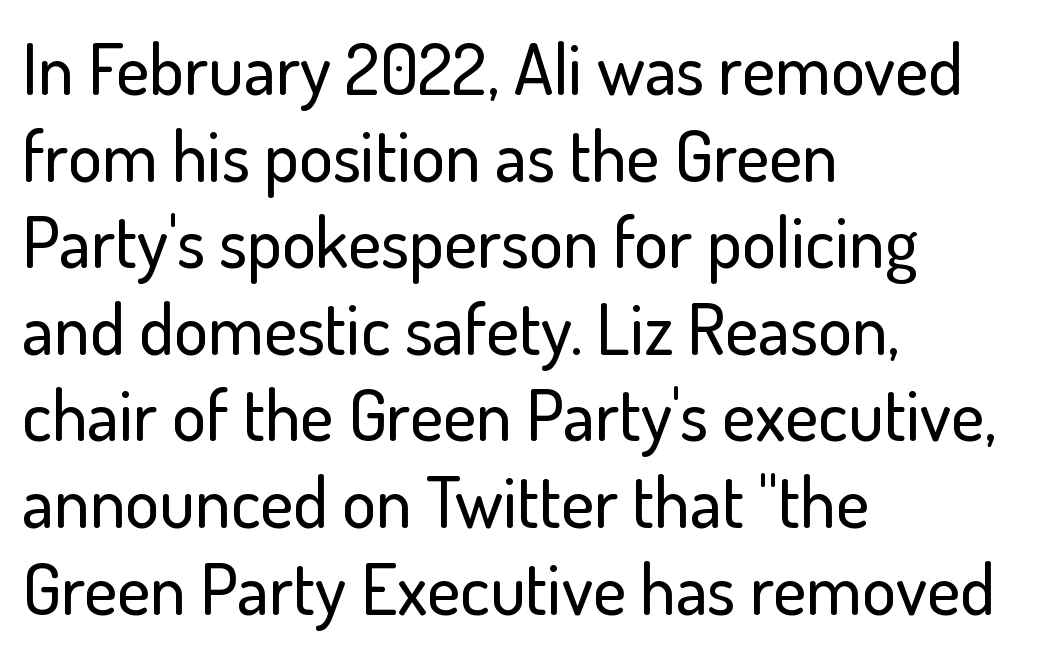
The image shows 71 px sans-serif type, upright; set left-aligned, line spacing 1.22x, normal letter spacing, not underlined; low stroke contrast and a small x-height.
